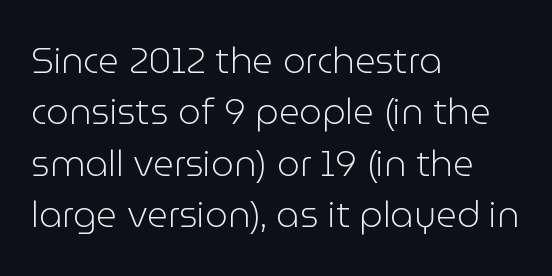
Q: Is the text bold? A: No.
Q: Is the text italic (slanted)? A: No, it is upright.
Q: Is the typeface a serif or a sans-serif typeface? A: Sans-serif.
Q: Is the text underlined? A: No.
Q: How is the paragraph aligned? A: Left-aligned.
Q: Is the spacing between letters normal or unusually wide? A: Normal.
Q: Is the spacing between lines tight, normal or loose? A: Normal.
Q: Width (condensed, normal, or wide)? A: Normal.
Q: Stroke contrast? A: Low.
Q: x-height? A: Medium.
Q: Monospaced? A: No.
